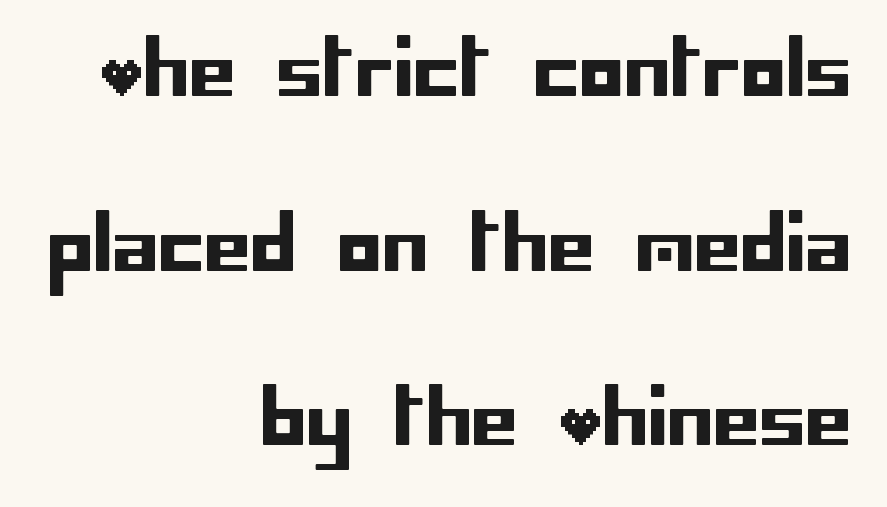
The gaps between neighbouring characters are ordinary and unremarkable. The typeface chosen for these lines omits serifs. The typesetter chose a ragged-left arrangement here. When letters stand straight like this, we call the style roman or upright. Anything drawn beneath the words? Only blank space.
